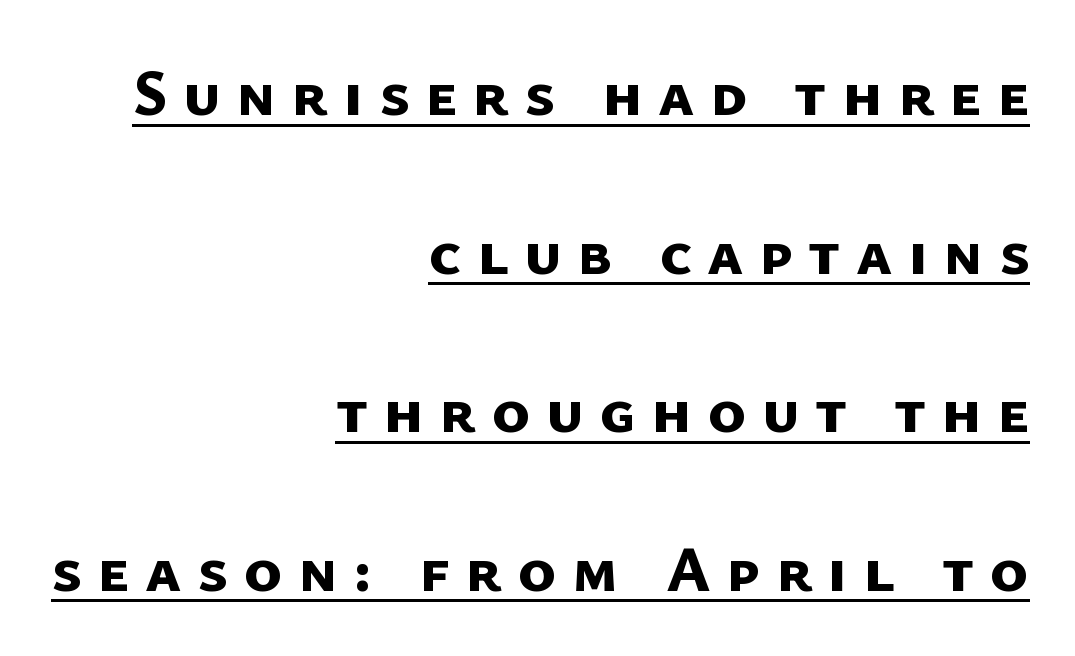
Q: Is the text bold? A: Yes.
Q: Is the typeface a serif or a sans-serif typeface? A: Sans-serif.
Q: Is the text underlined? A: Yes.
Q: How is the paragraph aligned? A: Right-aligned.
Q: Is the spacing between letters normal or unusually wide? A: Unusually wide.
Q: Is the spacing between lines tight, normal or loose? A: Loose.
Q: Width (condensed, normal, or wide)? A: Normal.
Q: Stroke contrast? A: Low.
Q: x-height? A: Medium.
Q: Monospaced? A: No.
